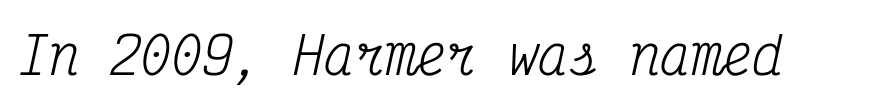
Think standard paragraph weight, or any step lighter than that. Here the designer chose a console-style face with uniform glyph widths. Does the lettering tilt? It does — this is italic. Caption: standard tracking, unaltered. The type family on display is of the serif kind.
